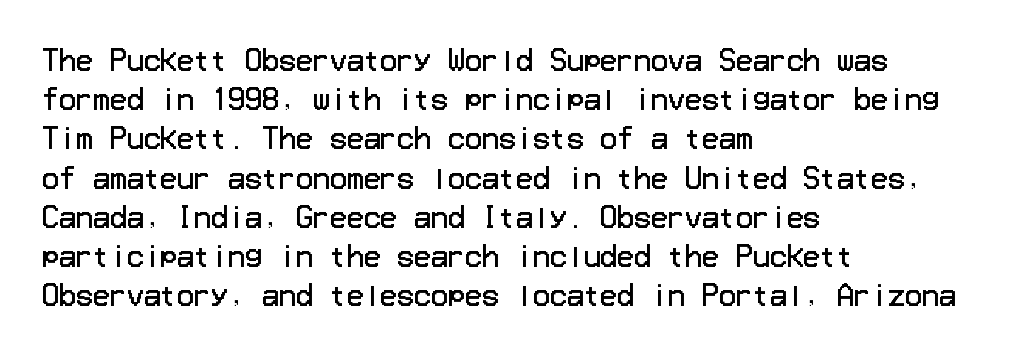
Q: Is the text bold? A: No.
Q: Is the text italic (slanted)? A: No, it is upright.
Q: Is the typeface a serif or a sans-serif typeface? A: Sans-serif.
Q: Is the text underlined? A: No.
Q: How is the paragraph aligned? A: Left-aligned.
Q: Is the spacing between letters normal or unusually wide? A: Normal.
Q: Is the spacing between lines tight, normal or loose? A: Normal.
Q: Width (condensed, normal, or wide)? A: Normal.
Q: Stroke contrast? A: Low.
Q: x-height? A: Medium.
